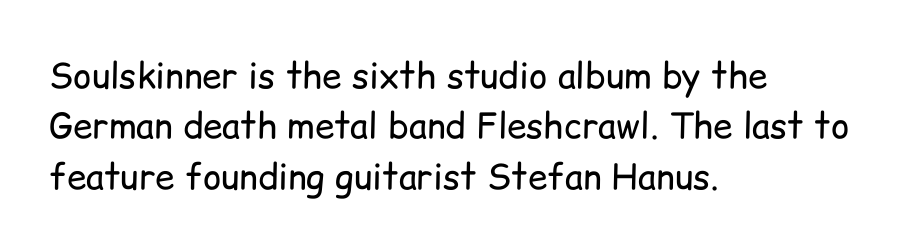
A typesetter would mark this as roman, not italic. The space beneath each line is pristine and unruled. The compositor pushed each line to the left boundary. Grotesque or geometric, the face here clearly has no serifs. Look at the tracking — it's just the regular setting, nothing added.
